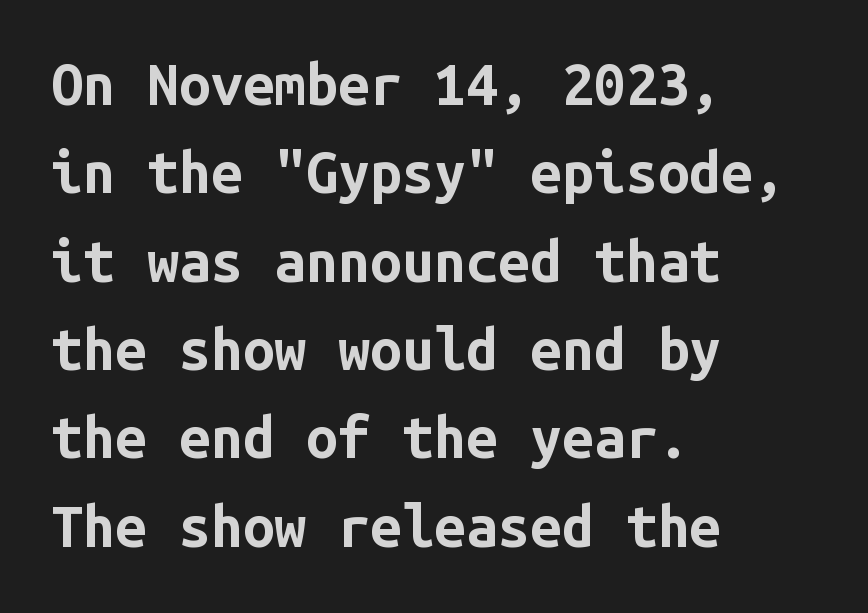
Do the characters align in a grid? Yes, the font is monospaced. This sample keeps an unexceptional amount of space between lines. How heavy is the stroke? Heavy — this is a bold. Students, note that the glyphs here touch the page at normal intervals.
